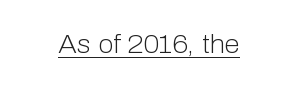
The image shows 25 px text type, upright; set normal letter spacing, underlined.
